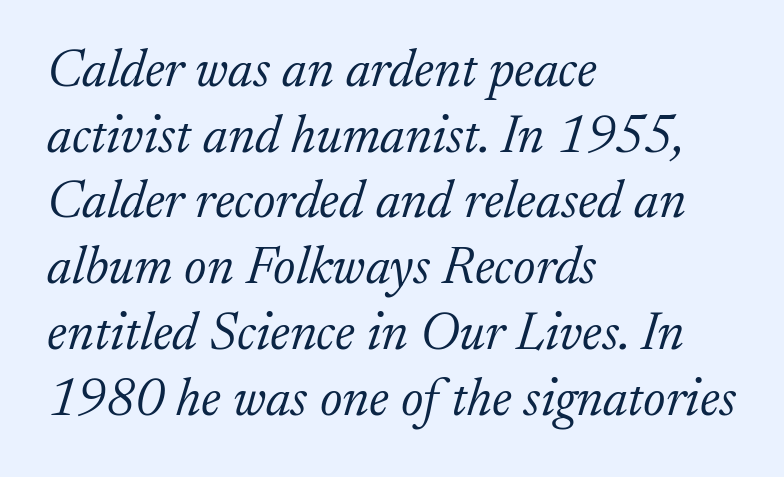
Q: Is the text bold? A: No.
Q: Is the text italic (slanted)? A: Yes, it leans right by about 17 degrees.
Q: Is the typeface a serif or a sans-serif typeface? A: Serif.
Q: Is the text underlined? A: No.
Q: How is the paragraph aligned? A: Left-aligned.
Q: Is the spacing between letters normal or unusually wide? A: Normal.
Q: Width (condensed, normal, or wide)? A: Normal.
Q: Stroke contrast? A: Low.
Q: x-height? A: Small.
Q: Monospaced? A: No.
